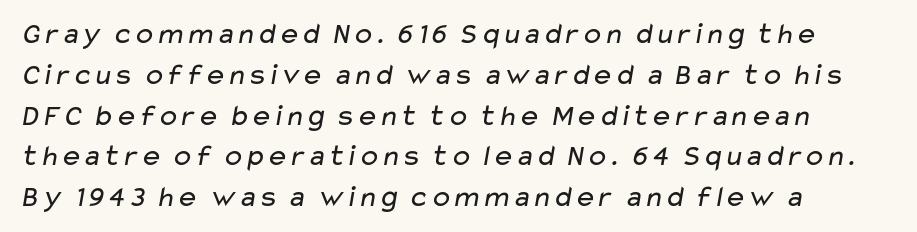
The image shows 30 px regular-weight, wide sans-serif type; set left-aligned, normal line spacing (1.36x), normal letter spacing, not underlined; low stroke contrast and a medium x-height.
